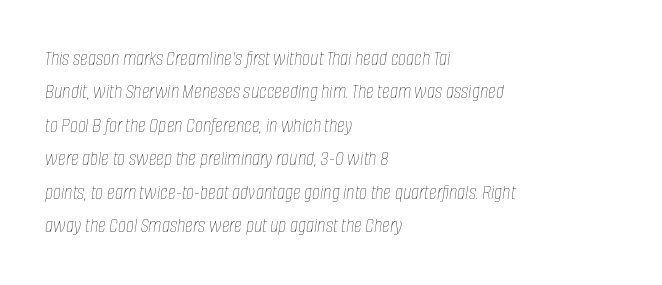
{"italic": "yes", "lean": "right", "slant_degrees": 8, "bold": "no", "underline": "no", "align": "left", "line_spacing": "normal", "line_spacing_ratio": 1.52, "letter_spacing": "normal", "letter_spacing_em": 0.0, "glyph_px": 22}
